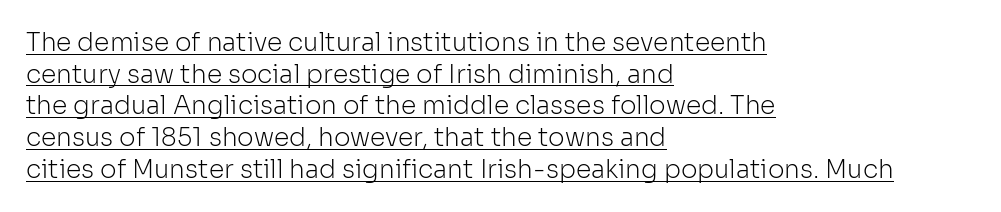
Q: Is the text bold? A: No.
Q: Is the text italic (slanted)? A: No, it is upright.
Q: Is the text underlined? A: Yes.
Q: How is the paragraph aligned? A: Left-aligned.
Q: Is the spacing between letters normal or unusually wide? A: Normal.
Q: Is the spacing between lines tight, normal or loose? A: Normal.
